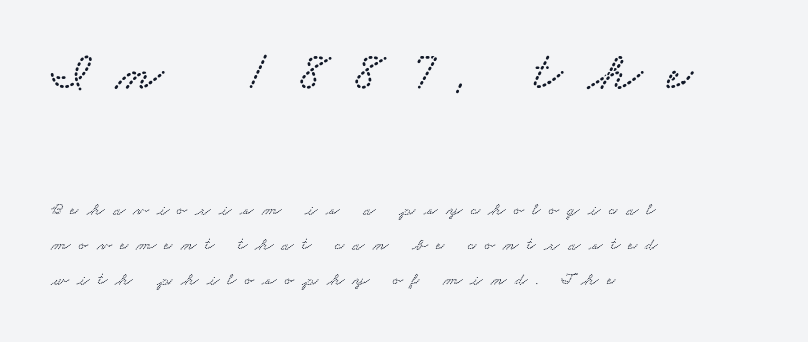
Q: Is the typeface a serif or a sans-serif typeface? A: Serif.
Q: Is the text underlined? A: No.
Q: How is the paragraph aligned? A: Left-aligned.
Q: Is the spacing between letters normal or unusually wide? A: Unusually wide.
Q: Is the spacing between lines tight, normal or loose? A: Loose.
Q: Which block of text is set in a larger size, the first (top) or the second (bottom)? A: The first (top) one.
Q: Width (condensed, normal, or wide)? A: Wide.
Q: Stroke contrast? A: Low.
Q: x-height? A: Small.
Q: Monospaced? A: No.
